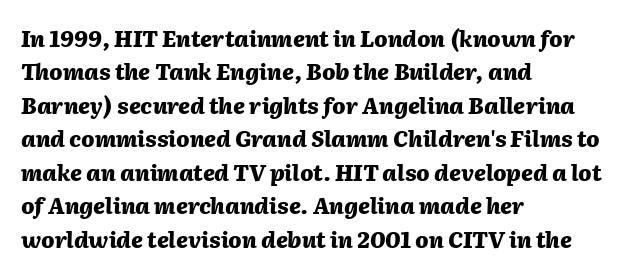
{"italic": "yes", "lean": "right", "slant_degrees": 2, "bold": "yes", "underline": "no", "align": "left", "line_spacing": "normal", "line_spacing_ratio": 1.52, "letter_spacing": "normal", "letter_spacing_em": 0.0, "glyph_px": 22}
